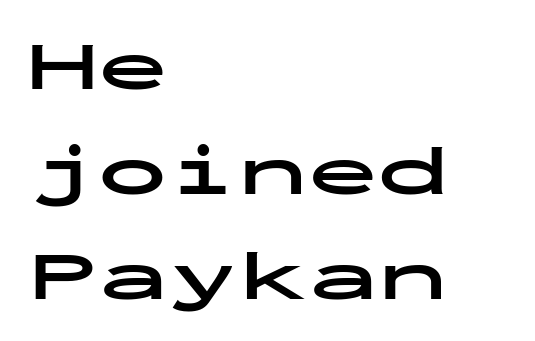
This sample has the even, mechanical cadence of fixed-width lettering. Style check: upright. Check the space under the baseline: it is left empty. Successive baselines arrive at the customary interval.
